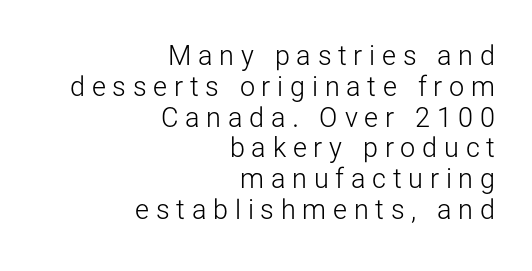
Q: Is the text bold? A: No.
Q: Is the text italic (slanted)? A: No, it is upright.
Q: Is the text underlined? A: No.
Q: How is the paragraph aligned? A: Right-aligned.
Q: Is the spacing between letters normal or unusually wide? A: Unusually wide.
Q: Is the spacing between lines tight, normal or loose? A: Tight.
